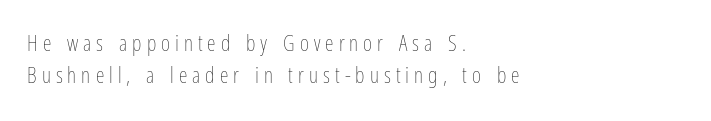
The image shows 22 px text type, upright; set left-aligned, normal line spacing (1.47x), unusually wide letter spacing (+0.23 em), not underlined.
